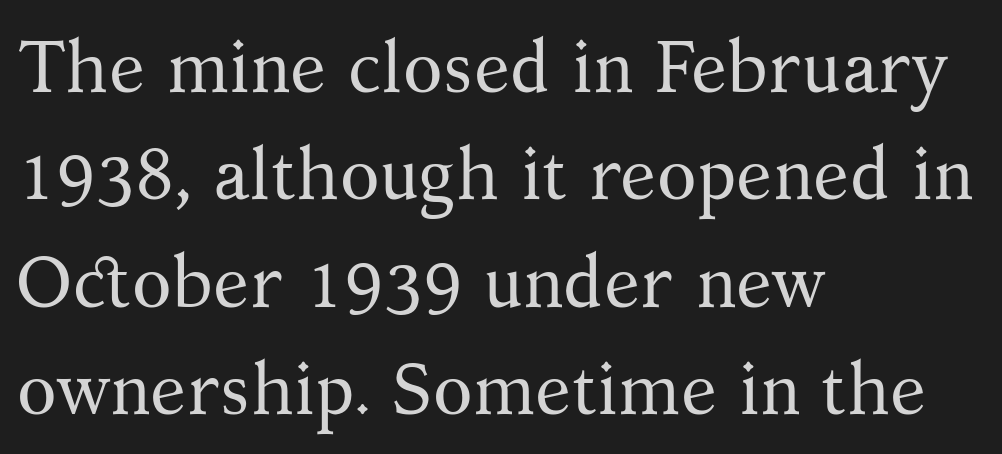
The image shows 73 px regular-weight serif type, upright; set left-aligned, normal line spacing (1.47x), normal letter spacing, not underlined; medium stroke contrast and a medium x-height.
